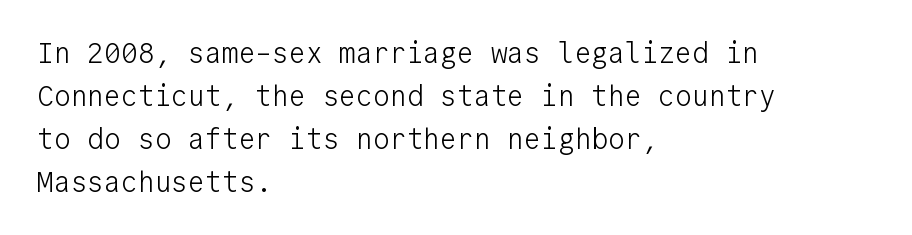
In terms of letterform style, serifs are entirely absent. Nothing heavy about these letters — not bold at all. Spacing between characters is what you'd get straight out of the box. Lines of text with bare space underneath.
